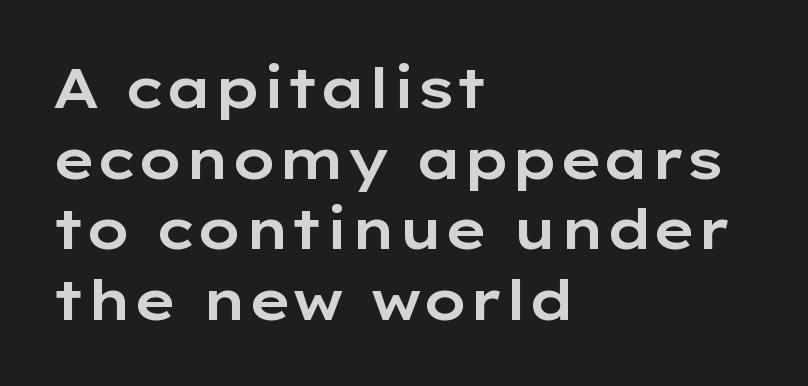
{"serif": "no", "italic": "no", "width": "wide", "stroke_contrast": "low", "x_height": "medium", "monospaced": "no", "underline": "no", "align": "left", "line_spacing": "normal", "line_spacing_ratio": 1.26, "letter_spacing": "normal", "letter_spacing_em": 0.0, "glyph_px": 56}
